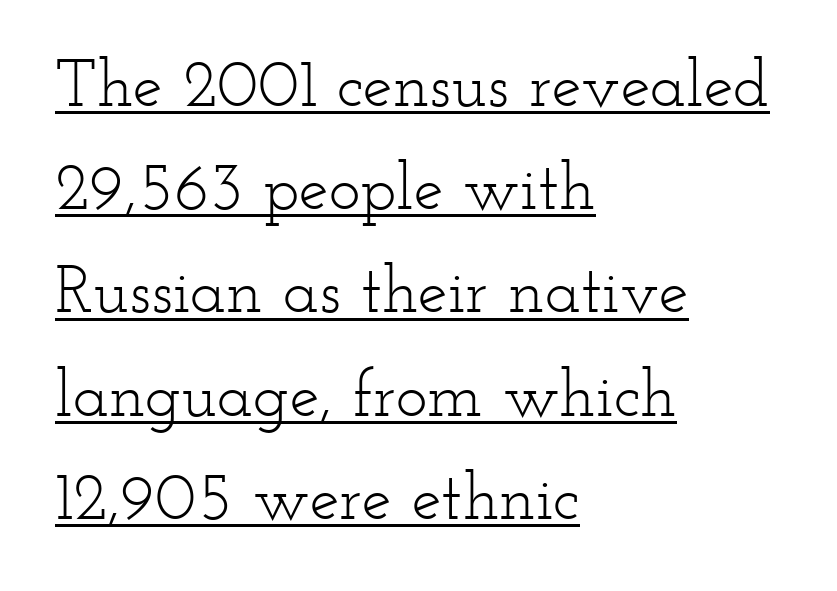
All the whitespace from short lines collects on the right. This rendering features underlined lettering. Normally led — the rows are evenly, conventionally spaced. How are the letters spaced? Ordinarily, with no added tracking. The font's upright variant was chosen for this text.
